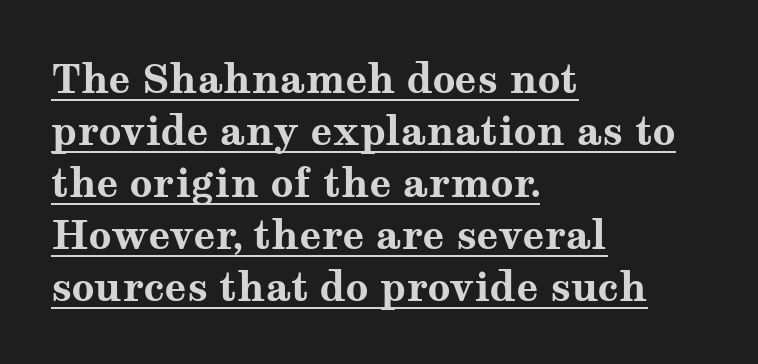
Q: Is the text bold? A: Yes.
Q: Is the text italic (slanted)? A: No, it is upright.
Q: Is the typeface a serif or a sans-serif typeface? A: Serif.
Q: Is the text underlined? A: Yes.
Q: How is the paragraph aligned? A: Left-aligned.
Q: Is the spacing between letters normal or unusually wide? A: Normal.
Q: Is the spacing between lines tight, normal or loose? A: Normal.
Q: Width (condensed, normal, or wide)? A: Wide.
Q: Stroke contrast? A: Medium.
Q: x-height? A: Medium.
Q: Monospaced? A: No.
